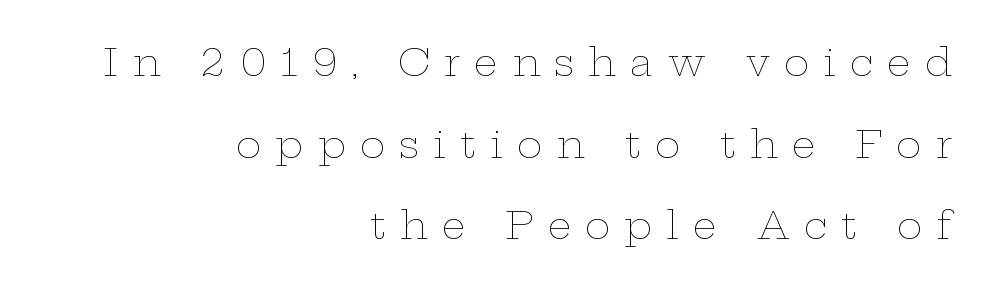
Q: Is the text bold? A: No.
Q: Is the text italic (slanted)? A: No, it is upright.
Q: Is the text underlined? A: No.
Q: How is the paragraph aligned? A: Right-aligned.
Q: Is the spacing between letters normal or unusually wide? A: Unusually wide.
Q: Is the spacing between lines tight, normal or loose? A: Loose.
Q: Width (condensed, normal, or wide)? A: Wide.
Q: Stroke contrast? A: Low.
Q: x-height? A: Medium.
Q: Monospaced? A: No.
